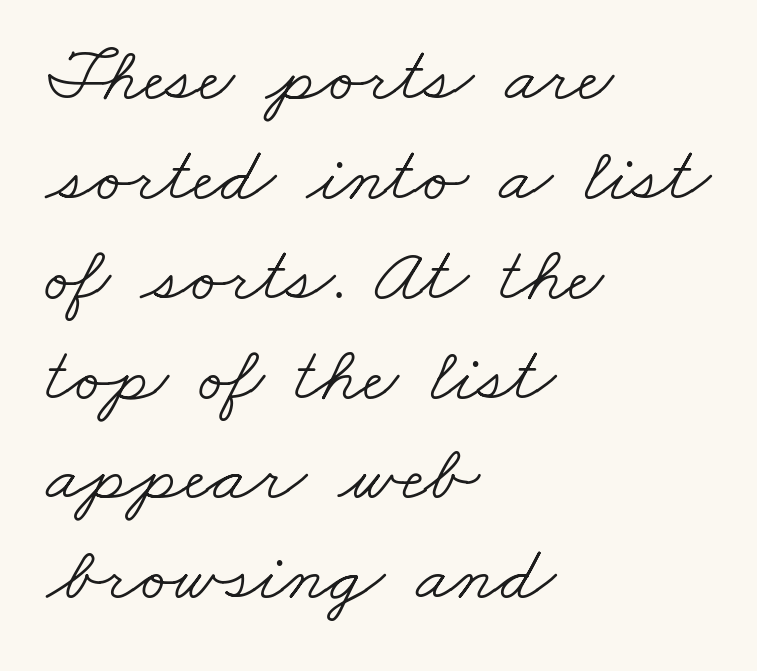
{"serif": "yes", "bold": "no", "weight": "light", "width": "wide", "stroke_contrast": "low", "x_height": "small", "monospaced": "no", "underline": "no", "align": "left", "line_spacing": "normal", "line_spacing_ratio": 1.28, "letter_spacing": "normal", "letter_spacing_em": 0.0, "glyph_px": 78}
